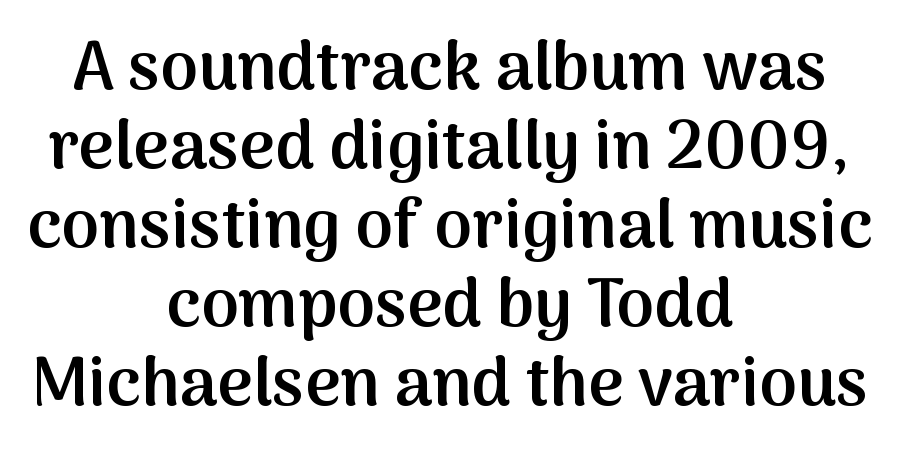
Q: Is the text bold? A: Semi-bold.
Q: Is the text italic (slanted)? A: No, it is upright.
Q: Is the typeface a serif or a sans-serif typeface? A: Sans-serif.
Q: Is the text underlined? A: No.
Q: How is the paragraph aligned? A: Centered.
Q: Is the spacing between letters normal or unusually wide? A: Normal.
Q: Width (condensed, normal, or wide)? A: Normal.
Q: Stroke contrast? A: Medium.
Q: x-height? A: Medium.
Q: Monospaced? A: No.
